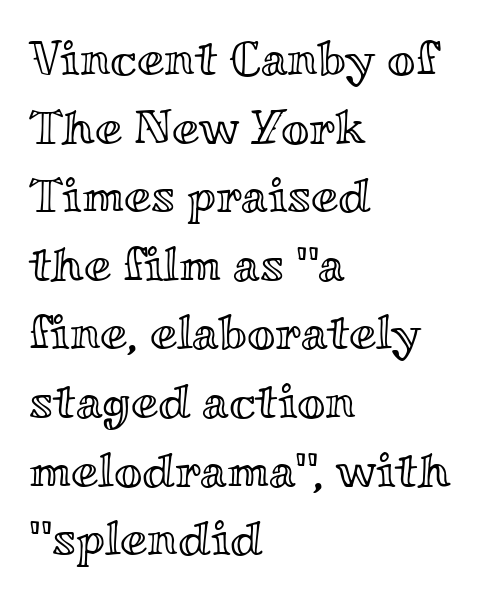
{"italic": "no", "width": "wide", "x_height": "small", "monospaced": "no", "underline": "no", "align": "left", "line_spacing": "normal", "line_spacing_ratio": 1.4, "letter_spacing": "normal", "letter_spacing_em": 0.0, "glyph_px": 49}
